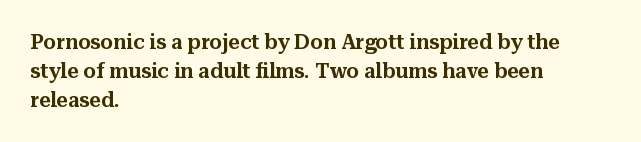
{"italic": "no", "underline": "no", "align": "left", "line_spacing": "normal", "line_spacing_ratio": 1.44, "letter_spacing": "normal", "letter_spacing_em": 0.0, "glyph_px": 20}
